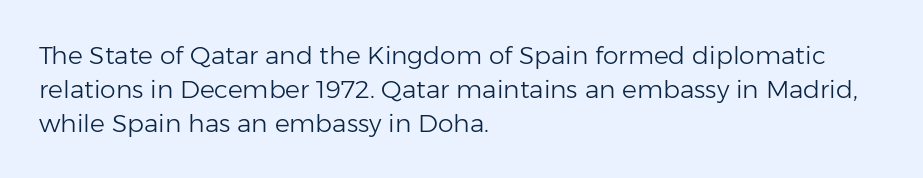
A normal amount of white space separates one row of letters from the next. Honestly, the letter spacing is just normal — you wouldn't notice it. The font's upright variant was chosen for this text. Is this a heavy cut? Hardly; it is regular or lighter. Caption: multi-line text, flush left, ragged right.
